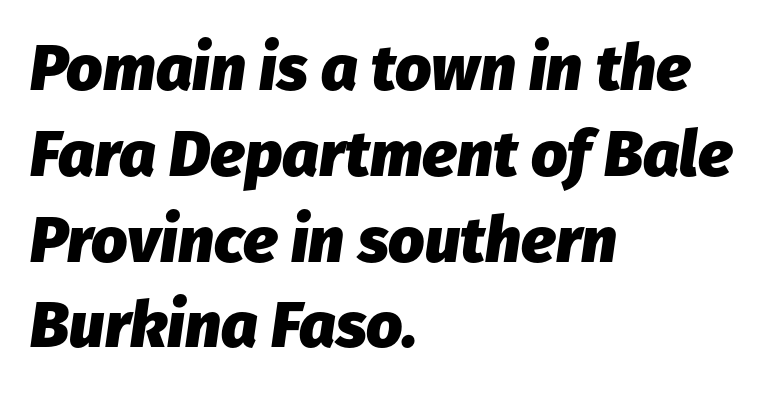
The rendering uses a moderate line-height, typical for paragraphs. The space beneath each line is pristine and unruled. Varying glyph widths throughout — classic text-font behaviour. Nobody touched the tracking dial on this one. How heavy is the stroke? Heavy — this is a bold.
